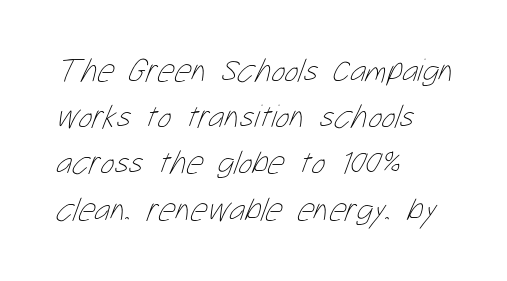
Q: Is the text bold? A: No.
Q: Is the text underlined? A: No.
Q: How is the paragraph aligned? A: Left-aligned.
Q: Is the spacing between letters normal or unusually wide? A: Normal.
Q: Is the spacing between lines tight, normal or loose? A: Normal.
Q: Width (condensed, normal, or wide)? A: Condensed.
Q: Stroke contrast? A: Low.
Q: x-height? A: Medium.
Q: Monospaced? A: No.
